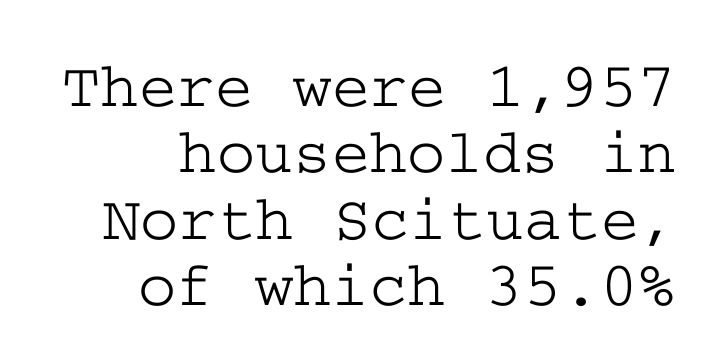
{"serif": "yes", "italic": "no", "width": "wide", "stroke_contrast": "low", "x_height": "medium", "underline": "no", "align": "right", "line_spacing": "tight", "line_spacing_ratio": 1.02, "letter_spacing": "normal", "letter_spacing_em": 0.0, "glyph_px": 65}
